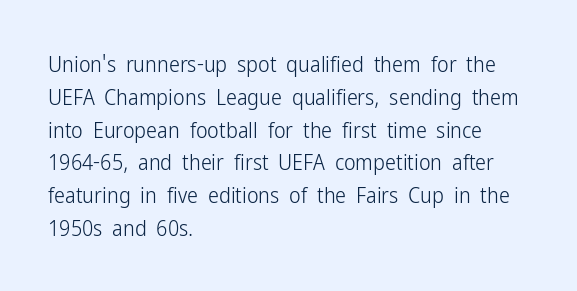
{"italic": "no", "bold": "no", "underline": "no", "align": "left", "line_spacing": "normal", "line_spacing_ratio": 1.49, "letter_spacing": "normal", "letter_spacing_em": 0.0, "glyph_px": 22}
